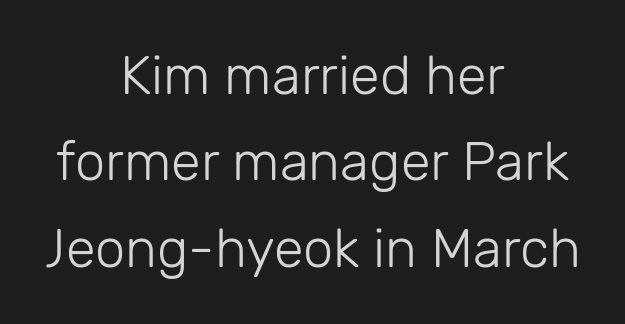
Q: Is the text bold? A: No.
Q: Is the text italic (slanted)? A: No, it is upright.
Q: Is the typeface a serif or a sans-serif typeface? A: Sans-serif.
Q: Is the text underlined? A: No.
Q: How is the paragraph aligned? A: Centered.
Q: Is the spacing between letters normal or unusually wide? A: Normal.
Q: Is the spacing between lines tight, normal or loose? A: Normal.
Q: Width (condensed, normal, or wide)? A: Normal.
Q: Stroke contrast? A: Low.
Q: x-height? A: Medium.
Q: Monospaced? A: No.
